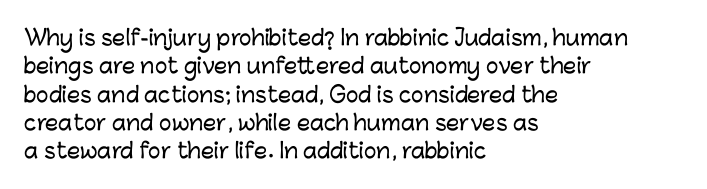
Q: Is the text italic (slanted)? A: No, it is upright.
Q: Is the text underlined? A: No.
Q: How is the paragraph aligned? A: Left-aligned.
Q: Is the spacing between letters normal or unusually wide? A: Normal.
Q: Is the spacing between lines tight, normal or loose? A: Normal.
